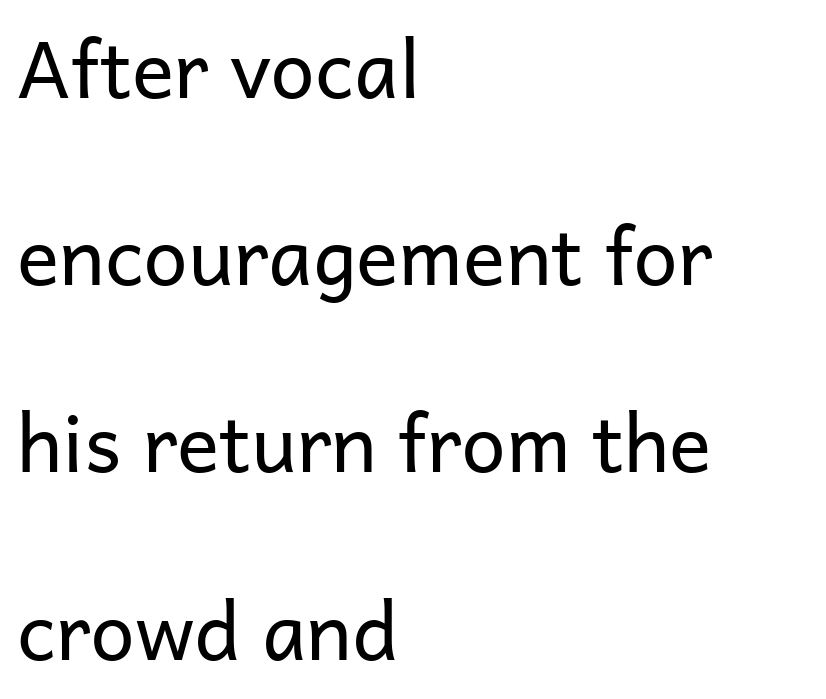
The image shows 79 px regular-weight sans-serif type, upright; set left-aligned, loose line spacing (2.37x), normal letter spacing, not underlined; low stroke contrast and a medium x-height.
